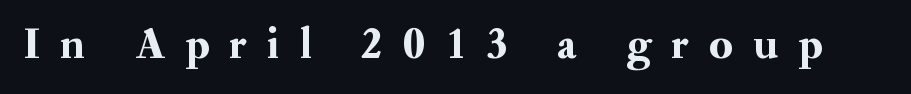
Q: Is the text italic (slanted)? A: No, it is upright.
Q: Is the typeface a serif or a sans-serif typeface? A: Serif.
Q: Is the text underlined? A: No.
Q: Is the spacing between letters normal or unusually wide? A: Unusually wide.
Q: Width (condensed, normal, or wide)? A: Normal.
Q: Stroke contrast? A: Medium.
Q: x-height? A: Small.
Q: Monospaced? A: No.
